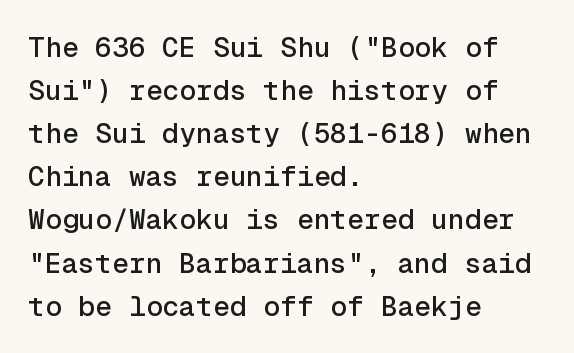
{"serif": "no", "italic": "no", "width": "normal", "x_height": "medium", "monospaced": "yes", "underline": "no", "align": "left", "line_spacing": "normal", "line_spacing_ratio": 1.54, "letter_spacing": "normal", "letter_spacing_em": 0.0, "glyph_px": 28}
